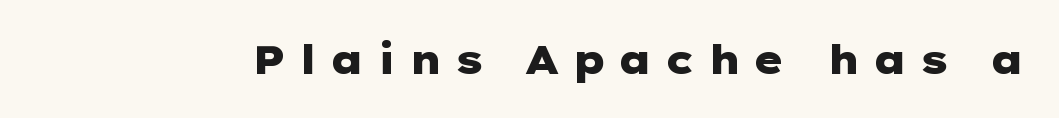
The image shows 40 px heavy, wide sans-serif type, upright; set unusually wide letter spacing (+0.29 em), not underlined; low stroke contrast and a medium x-height.
